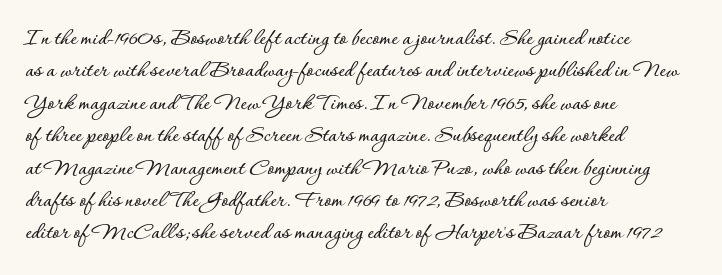
{"underline": "no", "align": "left", "line_spacing": "normal", "line_spacing_ratio": 1.35, "letter_spacing": "normal", "letter_spacing_em": 0.0, "glyph_px": 24}
